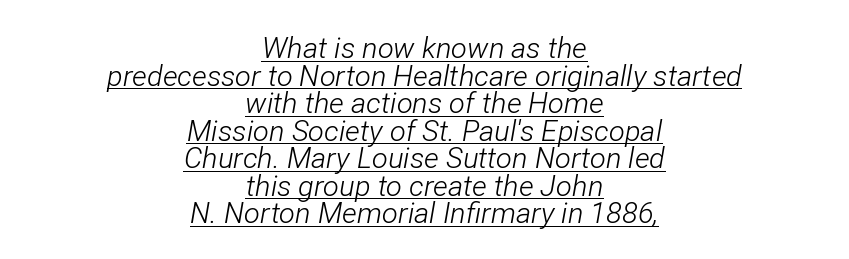
{"italic": "yes", "lean": "right", "slant_degrees": 12, "bold": "no", "weight": "light", "width": "condensed", "stroke_contrast": "low", "x_height": "medium", "monospaced": "no", "underline": "yes", "align": "center", "line_spacing": "tight", "line_spacing_ratio": 0.95, "letter_spacing": "normal", "letter_spacing_em": 0.0, "glyph_px": 29}
